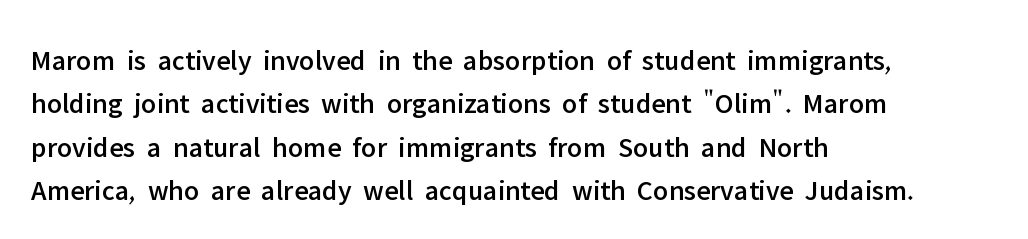
Q: Is the text italic (slanted)? A: No, it is upright.
Q: Is the typeface a serif or a sans-serif typeface? A: Sans-serif.
Q: Is the text underlined? A: No.
Q: How is the paragraph aligned? A: Left-aligned.
Q: Is the spacing between letters normal or unusually wide? A: Normal.
Q: Is the spacing between lines tight, normal or loose? A: Normal.
Q: Width (condensed, normal, or wide)? A: Normal.
Q: Stroke contrast? A: Low.
Q: x-height? A: Medium.
Q: Monospaced? A: No.
